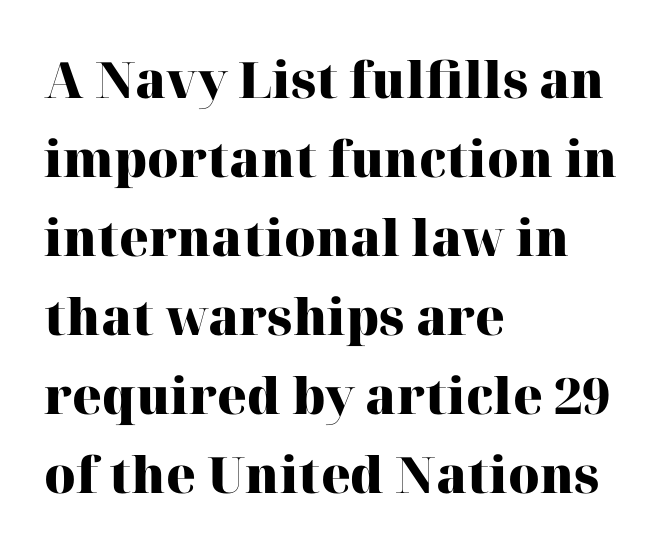
The image shows 50 px heavy serif type, upright; set left-aligned, normal line spacing (1.58x), normal letter spacing, not underlined; high stroke contrast and a medium x-height.
